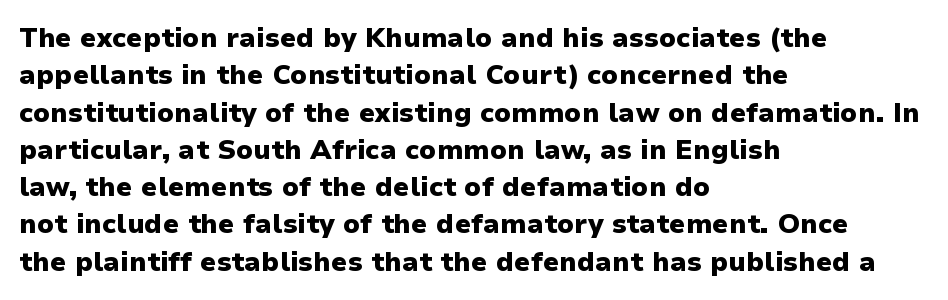
Q: Is the text bold? A: Yes.
Q: Is the text italic (slanted)? A: No, it is upright.
Q: Is the text underlined? A: No.
Q: How is the paragraph aligned? A: Left-aligned.
Q: Is the spacing between letters normal or unusually wide? A: Normal.
Q: Is the spacing between lines tight, normal or loose? A: Normal.
